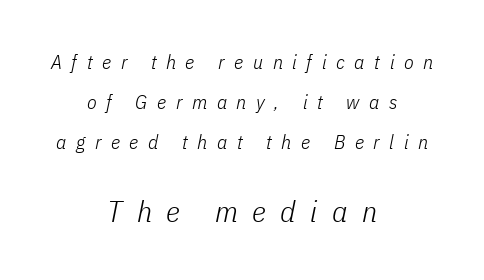
The typesetter chose a symmetrical, centered arrangement here. Is the letter spacing exaggerated? Yes — the characters are pushed far apart. Scale increases going downward across the two blocks. Slant detected: the letters are inclined. Just letters on the line, the space beneath them empty.
